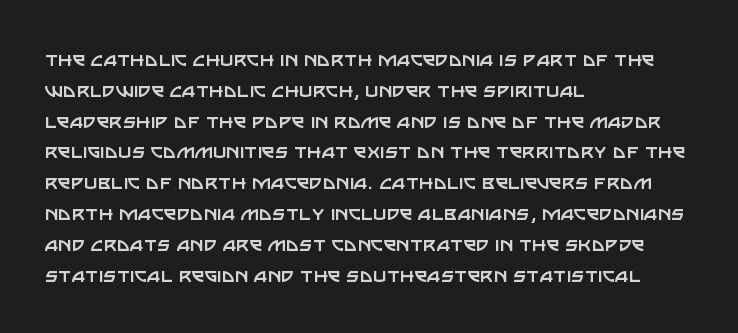
The image shows 23 px text type, upright; set left-aligned, normal line spacing (1.34x), normal letter spacing, not underlined.
